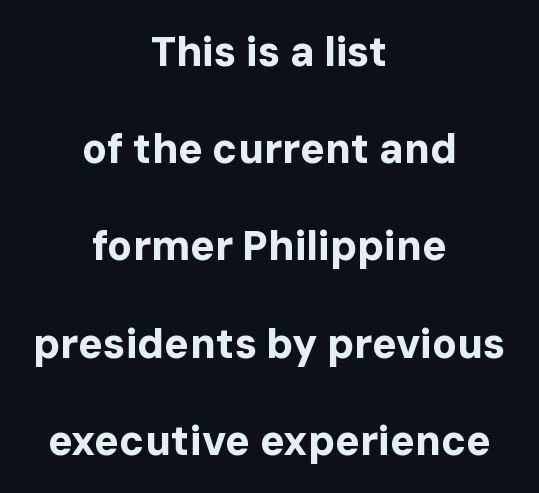
{"serif": "no", "italic": "no", "bold": "yes", "weight": "bold", "width": "normal", "stroke_contrast": "low", "x_height": "medium", "monospaced": "no", "underline": "no", "align": "center", "line_spacing": "loose", "line_spacing_ratio": 2.37, "letter_spacing": "normal", "letter_spacing_em": 0.0, "glyph_px": 41}
